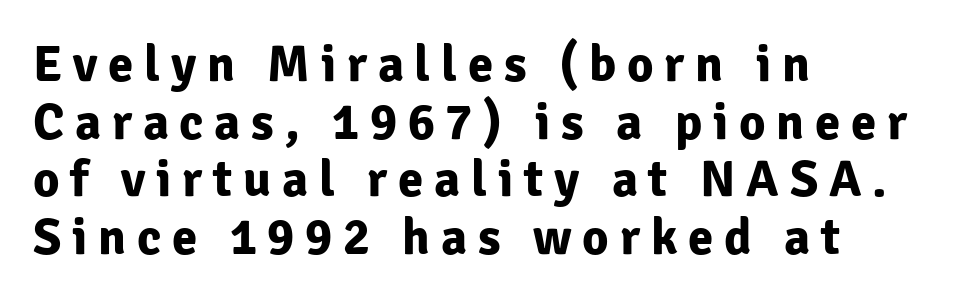
Q: Is the text bold? A: Yes.
Q: Is the text italic (slanted)? A: No, it is upright.
Q: Is the typeface a serif or a sans-serif typeface? A: Sans-serif.
Q: Is the text underlined? A: No.
Q: How is the paragraph aligned? A: Left-aligned.
Q: Is the spacing between letters normal or unusually wide? A: Unusually wide.
Q: Is the spacing between lines tight, normal or loose? A: Tight.
Q: Width (condensed, normal, or wide)? A: Normal.
Q: Stroke contrast? A: Low.
Q: x-height? A: Medium.
Q: Monospaced? A: No.
